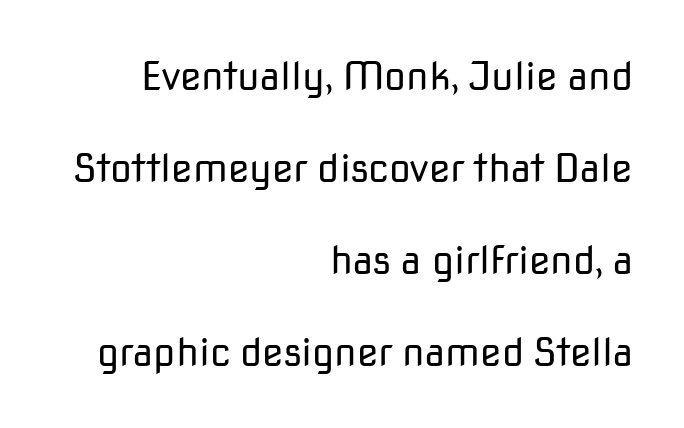
{"serif": "no", "italic": "no", "bold": "no", "weight": "regular", "width": "normal", "stroke_contrast": "low", "x_height": "medium", "monospaced": "no", "underline": "no", "align": "right", "line_spacing": "loose", "line_spacing_ratio": 2.36, "letter_spacing": "normal", "letter_spacing_em": 0.0, "glyph_px": 39}
